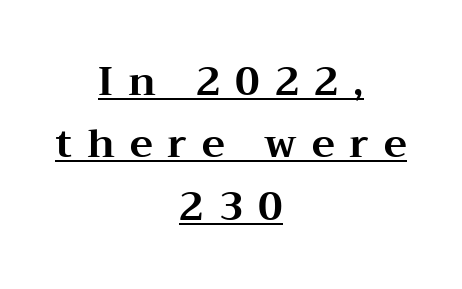
{"serif": "yes", "italic": "no", "bold": "yes", "weight": "bold", "width": "wide", "stroke_contrast": "medium", "x_height": "medium", "monospaced": "no", "underline": "yes", "align": "center", "line_spacing": "normal", "line_spacing_ratio": 1.6, "letter_spacing": "wide", "letter_spacing_em": 0.38, "glyph_px": 39}
